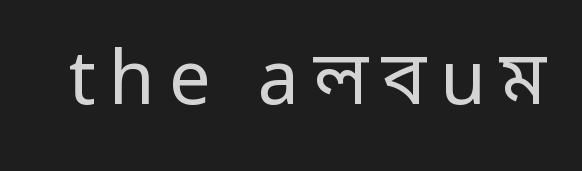
The image shows 74 px regular-weight sans-serif type, upright; set not underlined; low stroke contrast and a medium x-height.
